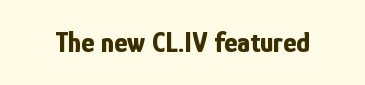
Q: Is the text bold? A: Yes.
Q: Is the text italic (slanted)? A: No, it is upright.
Q: Is the typeface a serif or a sans-serif typeface? A: Sans-serif.
Q: Is the text underlined? A: No.
Q: Is the spacing between letters normal or unusually wide? A: Normal.
Q: Width (condensed, normal, or wide)? A: Condensed.
Q: Stroke contrast? A: Low.
Q: x-height? A: Medium.
Q: Monospaced? A: No.
